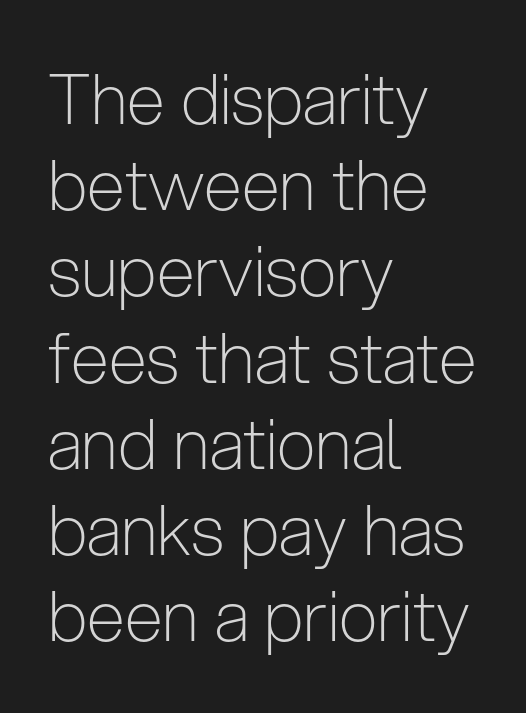
{"serif": "no", "italic": "no", "bold": "no", "weight": "light", "width": "condensed", "stroke_contrast": "low", "x_height": "medium", "monospaced": "no", "underline": "no", "align": "left", "line_spacing": "normal", "line_spacing_ratio": 1.25, "letter_spacing": "normal", "letter_spacing_em": 0.0, "glyph_px": 69}
